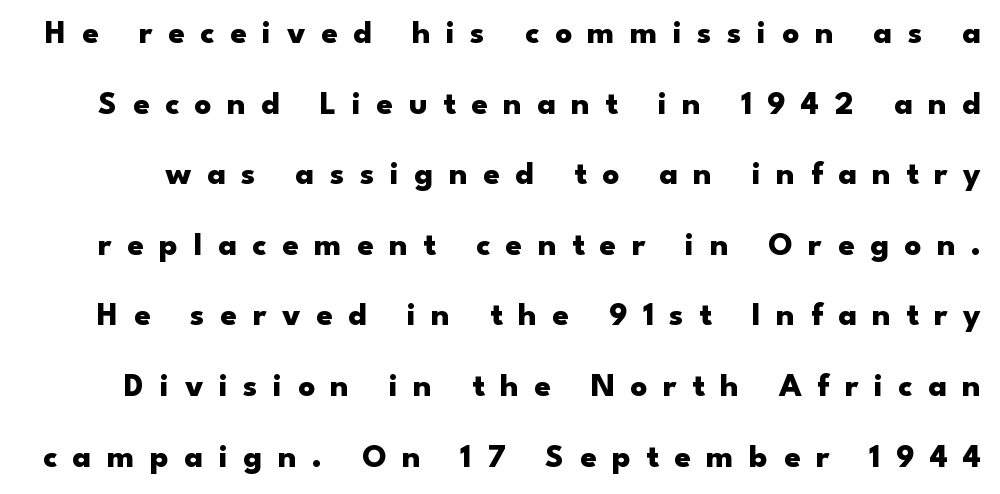
This sample trades compactness for vertical openness between lines. Nobody drew a line under any word here. This is the regular roman posture of the typeface. Check where the strokes stop: nothing finishes them off — pure sans.
